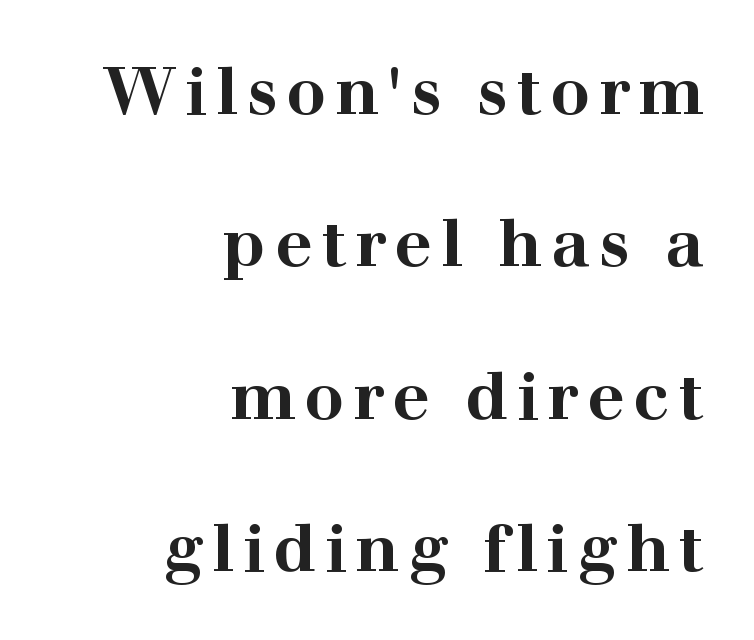
Q: Is the text bold? A: Yes.
Q: Is the text italic (slanted)? A: No, it is upright.
Q: Is the typeface a serif or a sans-serif typeface? A: Serif.
Q: Is the text underlined? A: No.
Q: How is the paragraph aligned? A: Right-aligned.
Q: Is the spacing between lines tight, normal or loose? A: Loose.
Q: Width (condensed, normal, or wide)? A: Wide.
Q: Stroke contrast? A: High.
Q: x-height? A: Medium.
Q: Monospaced? A: No.
